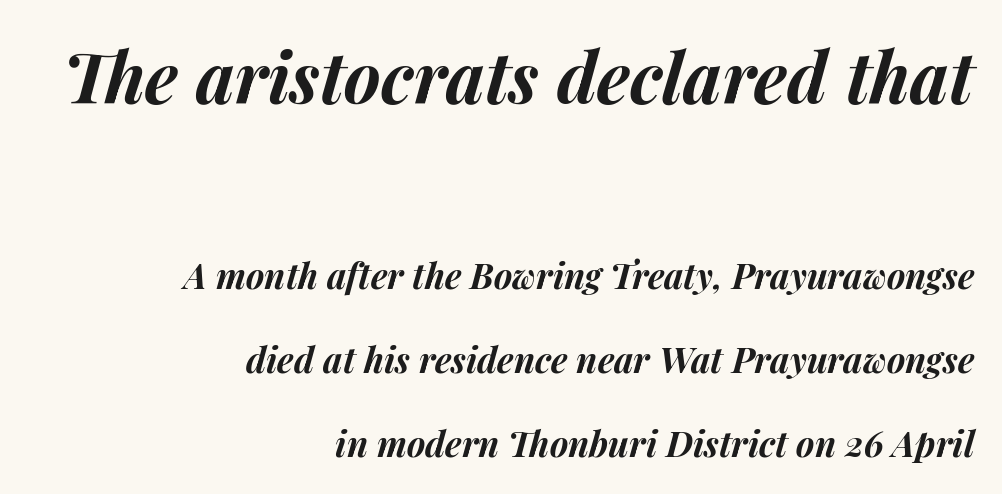
Q: Is the text bold? A: Yes.
Q: Is the text italic (slanted)? A: Yes, it leans right by about 14 degrees.
Q: Is the text underlined? A: No.
Q: How is the paragraph aligned? A: Right-aligned.
Q: Is the spacing between letters normal or unusually wide? A: Normal.
Q: Is the spacing between lines tight, normal or loose? A: Loose.
Q: Which block of text is set in a larger size, the first (top) or the second (bottom)? A: The first (top) one.
Q: Width (condensed, normal, or wide)? A: Normal.
Q: Stroke contrast? A: Medium.
Q: x-height? A: Medium.
Q: Monospaced? A: No.
